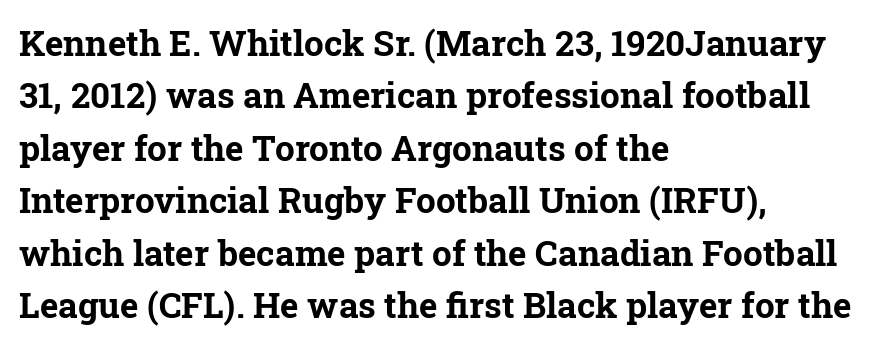
Spacing between characters is what you'd get straight out of the box. Look at the stroke-to-counter ratio: heavy, a bold. In CSS terms this would be text-align: left. This sample has the flowing, uneven cadence of proportional lettering.
